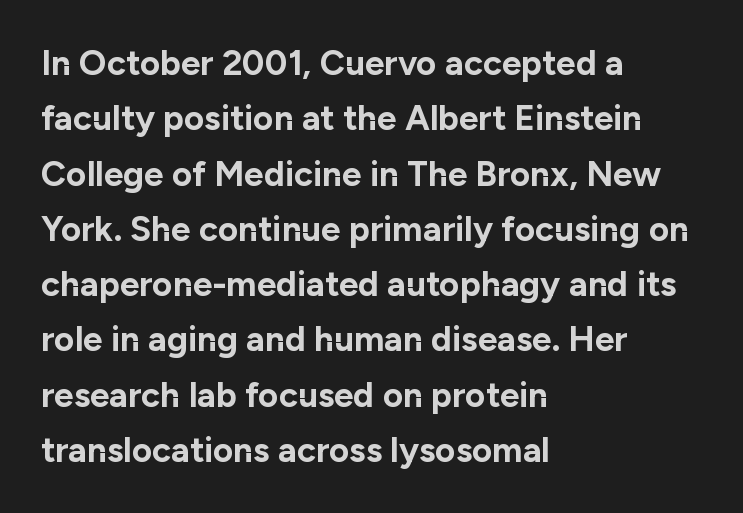
Do the letters lean? They stand straight. Glyph-to-glyph distance matches everyday printed text. Regarding serifs, this sample does without them. Strokes here are thick enough to call this a true bold.
